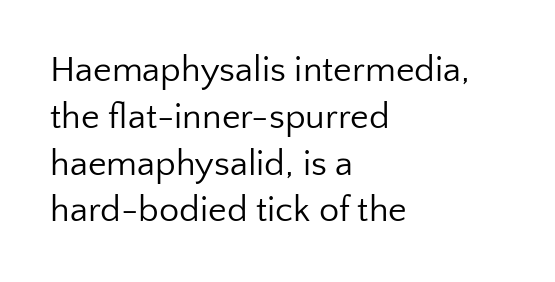
Q: Is the text bold? A: No.
Q: Is the text italic (slanted)? A: No, it is upright.
Q: Is the typeface a serif or a sans-serif typeface? A: Sans-serif.
Q: Is the text underlined? A: No.
Q: How is the paragraph aligned? A: Left-aligned.
Q: Is the spacing between letters normal or unusually wide? A: Normal.
Q: Is the spacing between lines tight, normal or loose? A: Normal.
Q: Width (condensed, normal, or wide)? A: Normal.
Q: Stroke contrast? A: Low.
Q: x-height? A: Medium.
Q: Monospaced? A: No.
